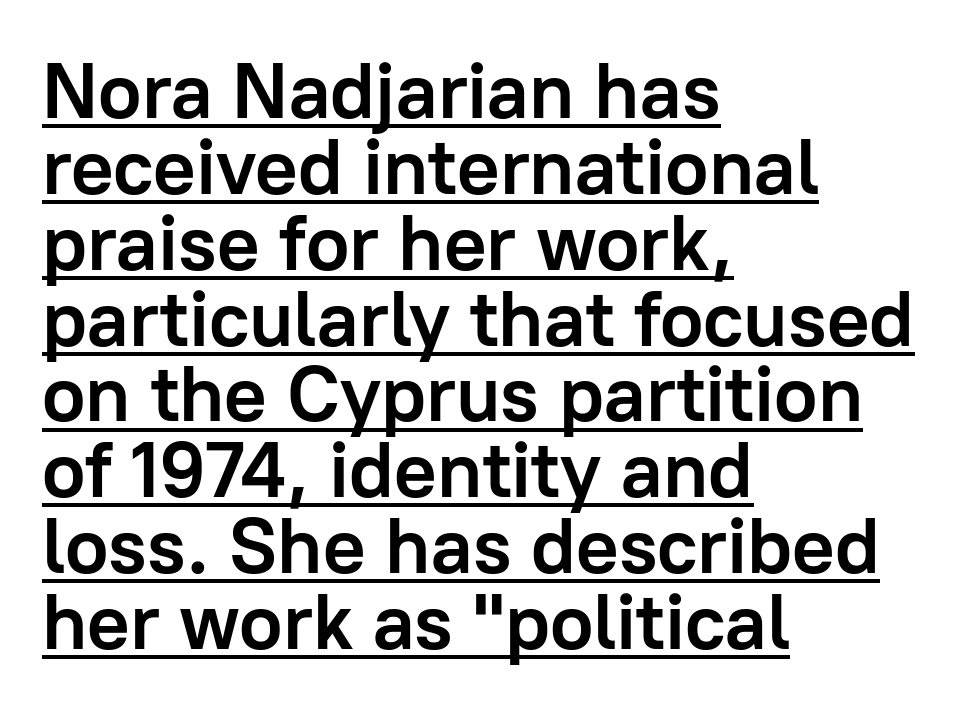
Q: Is the text bold? A: Yes.
Q: Is the text italic (slanted)? A: No, it is upright.
Q: Is the typeface a serif or a sans-serif typeface? A: Sans-serif.
Q: Is the text underlined? A: Yes.
Q: How is the paragraph aligned? A: Left-aligned.
Q: Is the spacing between letters normal or unusually wide? A: Normal.
Q: Is the spacing between lines tight, normal or loose? A: Tight.
Q: Width (condensed, normal, or wide)? A: Normal.
Q: Stroke contrast? A: Low.
Q: x-height? A: Medium.
Q: Monospaced? A: No.
